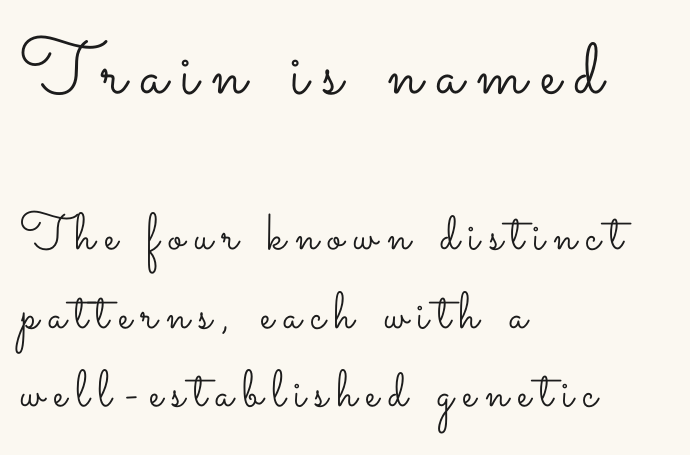
{"bold": "no", "weight": "light", "width": "wide", "stroke_contrast": "low", "x_height": "small", "monospaced": "no", "underline": "no", "align": "left", "line_spacing": "normal", "line_spacing_ratio": 1.51, "larger_block": "first", "size_ratio": 1.5, "glyph_px": 78}
